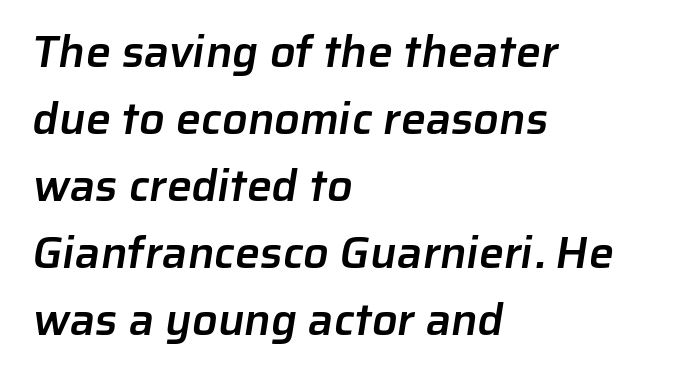
The image shows 45 px semibold sans-serif type; set left-aligned, normal line spacing (1.49x), normal letter spacing, not underlined; low stroke contrast and a medium x-height.
